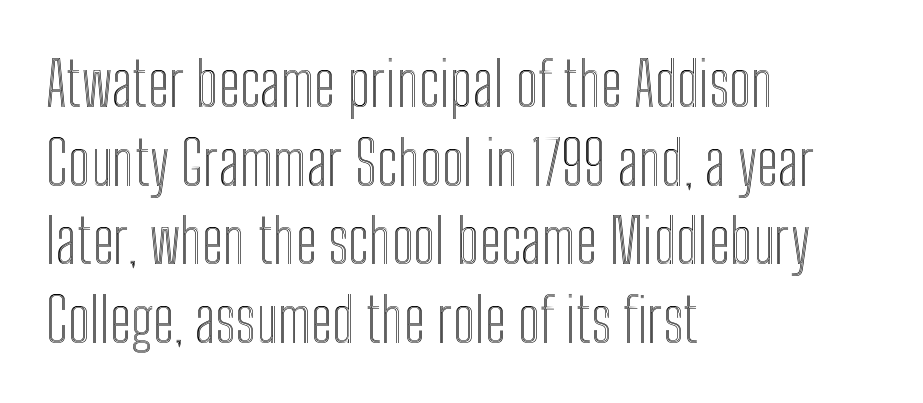
{"italic": "no", "width": "condensed", "x_height": "medium", "monospaced": "no", "underline": "no", "align": "left", "line_spacing": "normal", "line_spacing_ratio": 1.29, "letter_spacing": "normal", "letter_spacing_em": 0.0, "glyph_px": 61}
